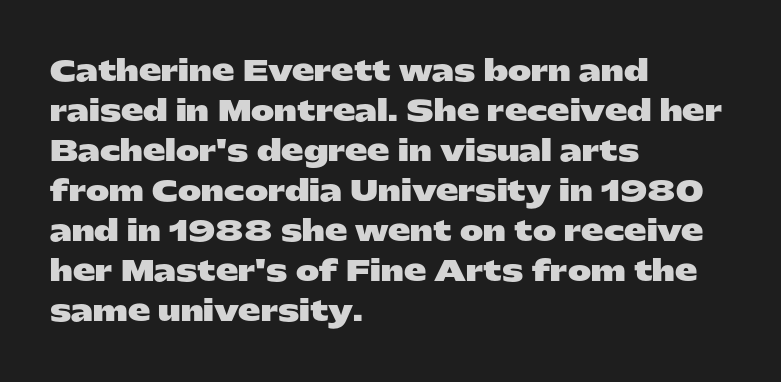
The image shows 28 px heavy, wide sans-serif type, upright; set left-aligned, normal line spacing (1.43x), normal letter spacing, not underlined; low stroke contrast and a medium x-height.
